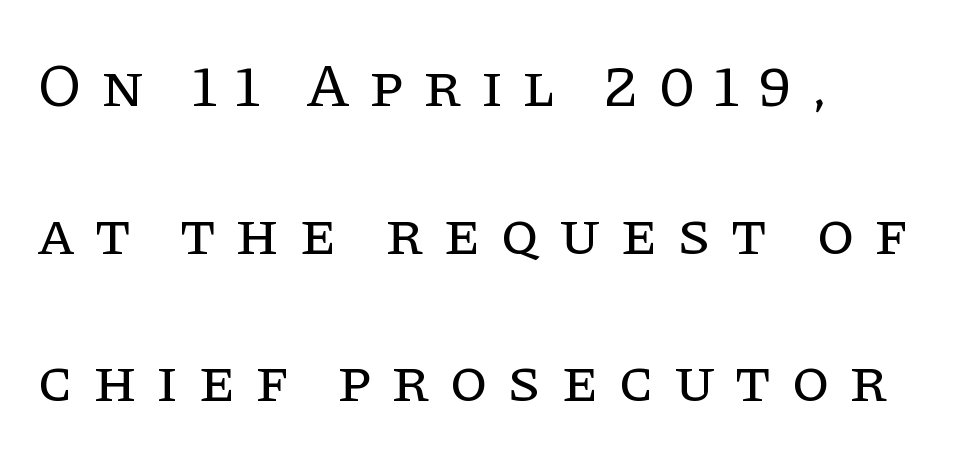
Q: Is the text bold? A: No.
Q: Is the text italic (slanted)? A: No, it is upright.
Q: Is the typeface a serif or a sans-serif typeface? A: Serif.
Q: Is the text underlined? A: No.
Q: How is the paragraph aligned? A: Left-aligned.
Q: Is the spacing between letters normal or unusually wide? A: Unusually wide.
Q: Is the spacing between lines tight, normal or loose? A: Loose.
Q: Width (condensed, normal, or wide)? A: Normal.
Q: Stroke contrast? A: Low.
Q: x-height? A: Large.
Q: Monospaced? A: No.
